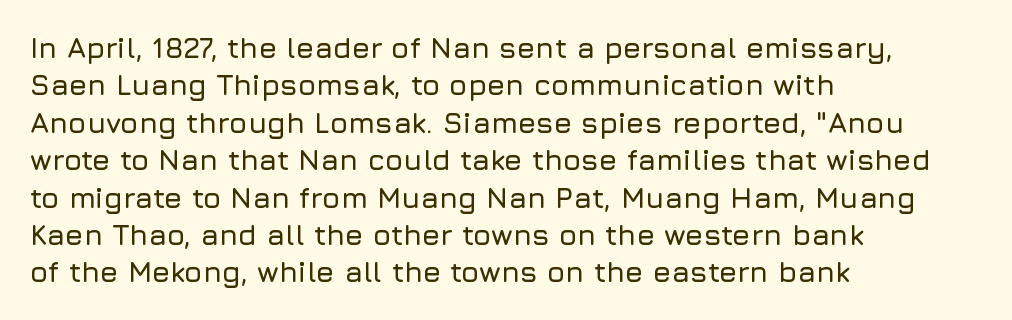
The image shows 29 px sans-serif type, upright; set left-aligned, normal line spacing (1.29x), normal letter spacing, not underlined; low stroke contrast and a medium x-height.
